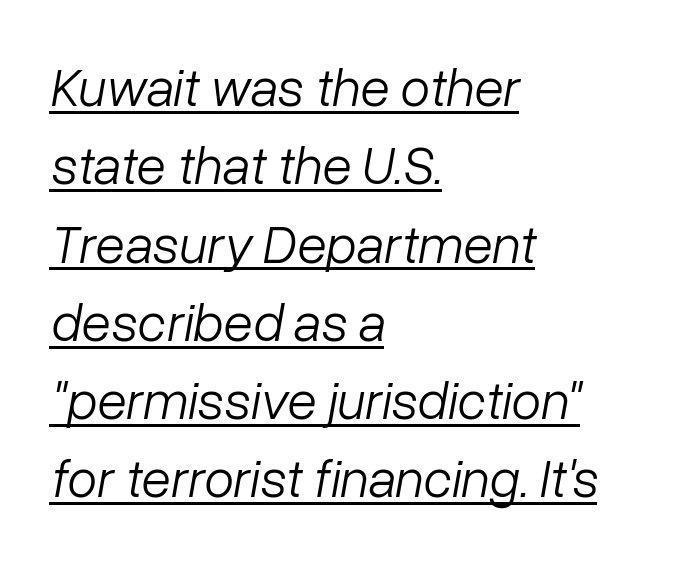
Alignment: flush left. The strokes carry an ordinary text weight at most. The block of text has a typical density, with ordinary space between rows. Italic? Definitely — the glyphs are oblique.
